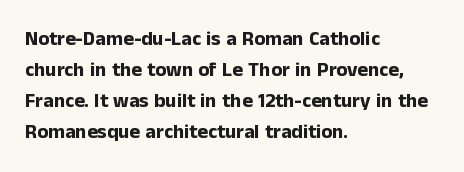
The image shows 20 px bold type, upright; set left-aligned, normal line spacing (1.55x), normal letter spacing, not underlined.
